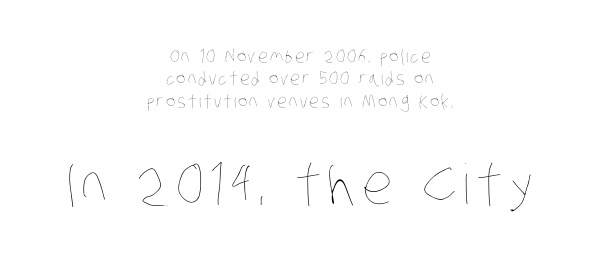
{"bold": "no", "weight": "thin", "width": "condensed", "stroke_contrast": "low", "x_height": "large", "monospaced": "no", "underline": "no", "align": "center", "line_spacing_ratio": 1.24, "larger_block": "second", "size_ratio": 3.06, "glyph_px": 55}
